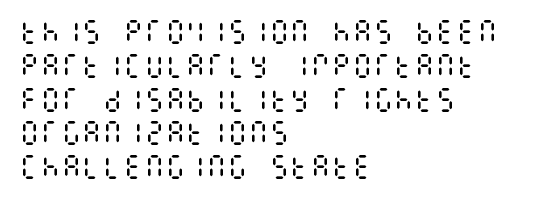
Q: Is the text bold? A: No.
Q: Is the text italic (slanted)? A: No, it is upright.
Q: Is the text underlined? A: No.
Q: How is the paragraph aligned? A: Left-aligned.
Q: Is the spacing between letters normal or unusually wide? A: Normal.
Q: Is the spacing between lines tight, normal or loose? A: Normal.
